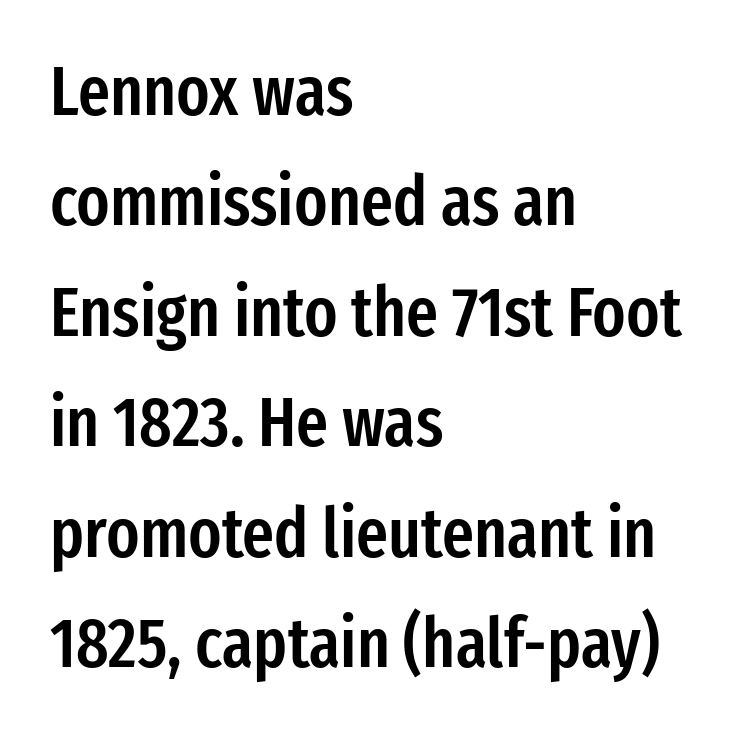
{"serif": "no", "italic": "no", "bold": "semi", "weight": "semibold", "width": "condensed", "stroke_contrast": "low", "x_height": "medium", "monospaced": "no", "underline": "no", "align": "left", "line_spacing": "normal", "line_spacing_ratio": 1.6, "letter_spacing": "normal", "letter_spacing_em": 0.0, "glyph_px": 69}
